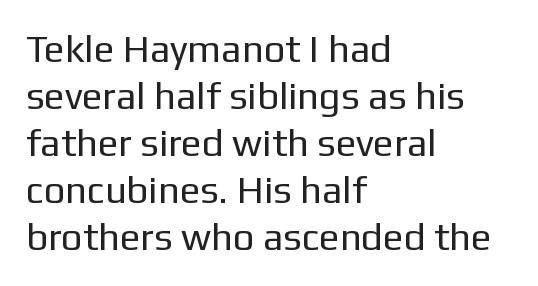
The image shows 38 px regular-weight sans-serif type, upright; set left-aligned, line spacing 1.24x, normal letter spacing, not underlined; low stroke contrast and a medium x-height.
